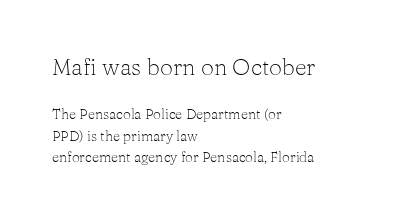
{"italic": "no", "bold": "no", "underline": "no", "align": "left", "line_spacing": "normal", "line_spacing_ratio": 1.52, "letter_spacing": "normal", "letter_spacing_em": 0.0, "larger_block": "first", "size_ratio": 1.64, "glyph_px": 23}
